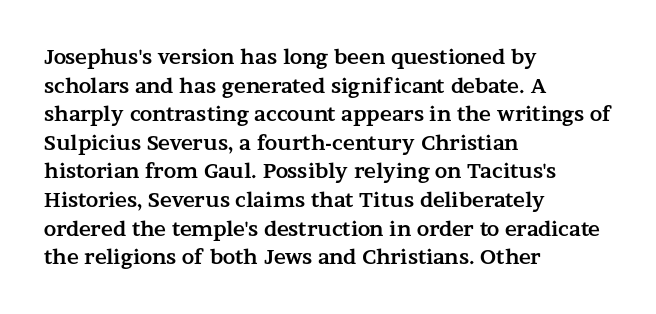
{"italic": "no", "bold": "yes", "underline": "no", "align": "left", "line_spacing": "normal", "line_spacing_ratio": 1.43, "letter_spacing": "normal", "letter_spacing_em": 0.0, "glyph_px": 20}
